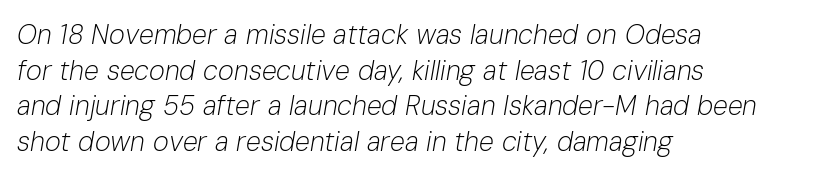
{"italic": "yes", "lean": "right", "slant_degrees": 10, "bold": "no", "underline": "no", "align": "left", "line_spacing": "normal", "line_spacing_ratio": 1.32, "letter_spacing": "normal", "letter_spacing_em": 0.0, "glyph_px": 27}
